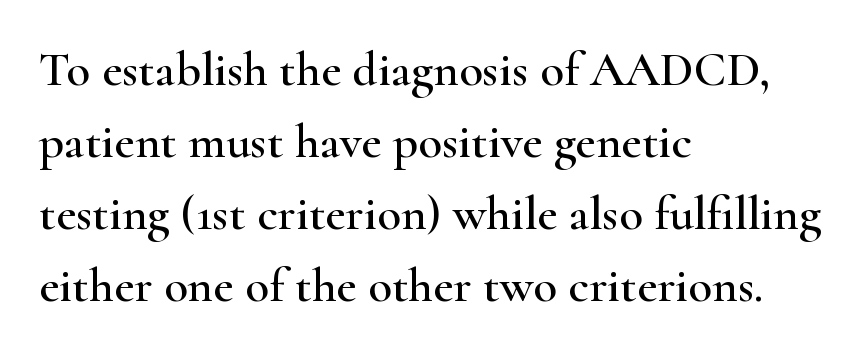
The image shows 49 px wide serif type, upright; set left-aligned, normal line spacing (1.47x), normal letter spacing, not underlined; high stroke contrast and a small x-height.
